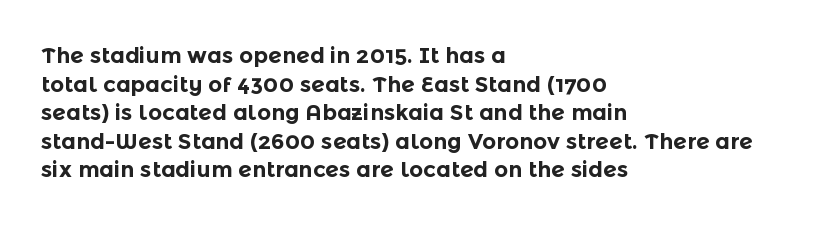
The image shows 22 px bold type, upright; set left-aligned, normal line spacing (1.3x), normal letter spacing, not underlined.
